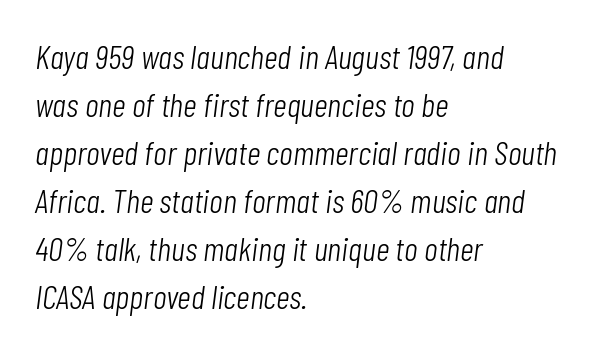
The image shows 34 px light, condensed type, italic (leaning right); set left-aligned, normal line spacing (1.41x), normal letter spacing, not underlined; low stroke contrast and a medium x-height.
